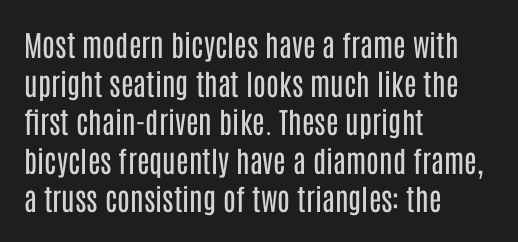
{"serif": "no", "italic": "no", "bold": "no", "weight": "regular", "width": "condensed", "stroke_contrast": "low", "x_height": "large", "monospaced": "no", "underline": "no", "align": "left", "line_spacing": "normal", "line_spacing_ratio": 1.33, "letter_spacing": "normal", "letter_spacing_em": 0.0, "glyph_px": 29}
